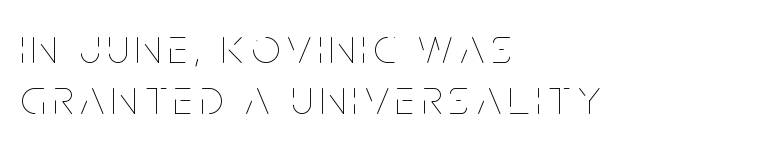
The image shows 49 px thin, condensed type, upright; set left-aligned, tight line spacing (1.05x), not underlined; low stroke contrast and a large x-height.
